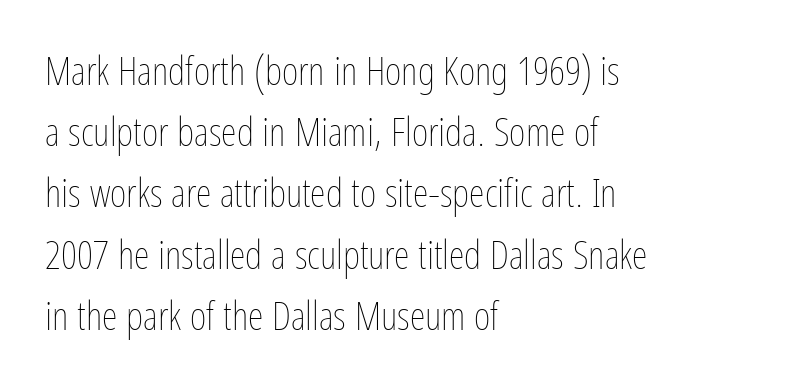
Q: Is the text bold? A: No.
Q: Is the text italic (slanted)? A: No, it is upright.
Q: Is the text underlined? A: No.
Q: How is the paragraph aligned? A: Left-aligned.
Q: Is the spacing between letters normal or unusually wide? A: Normal.
Q: Is the spacing between lines tight, normal or loose? A: Normal.
Q: Width (condensed, normal, or wide)? A: Condensed.
Q: Stroke contrast? A: Low.
Q: x-height? A: Medium.
Q: Monospaced? A: No.
